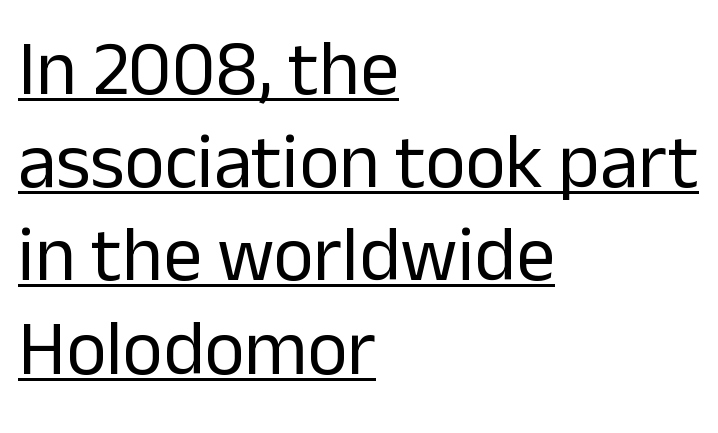
The image shows 77 px regular-weight sans-serif type, upright; set left-aligned, line spacing 1.21x, normal letter spacing, underlined; low stroke contrast and a medium x-height.
